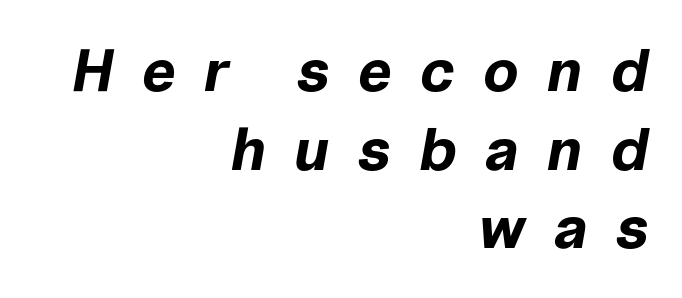
The paragraph has a hard right edge and a soft left edge. A clean baseline with only descenders dipping below it. Horizontal bands of white between lines are of average thickness. The typography opts for an oblique posture over an upright one. Letter spacing: wide. Stroke thickness is high; the sample reads as a true bold.
